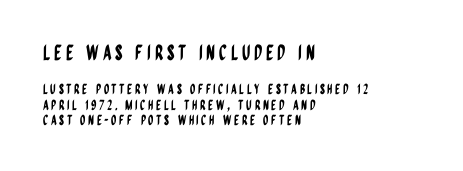
The image shows 21 px text type, upright; set left-aligned, tight line spacing (1.08x), not underlined; the first (top) block is 1.5x larger.
